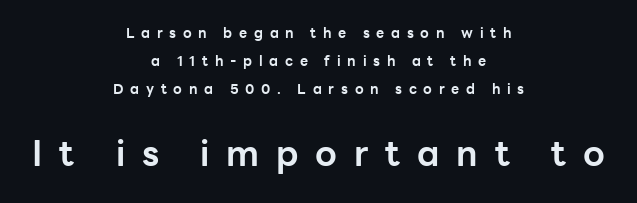
Q: Is the text bold? A: Yes.
Q: Is the text italic (slanted)? A: No, it is upright.
Q: Is the typeface a serif or a sans-serif typeface? A: Sans-serif.
Q: Is the text underlined? A: No.
Q: How is the paragraph aligned? A: Centered.
Q: Is the spacing between letters normal or unusually wide? A: Unusually wide.
Q: Is the spacing between lines tight, normal or loose? A: Loose.
Q: Which block of text is set in a larger size, the first (top) or the second (bottom)? A: The second (bottom) one.
Q: Width (condensed, normal, or wide)? A: Normal.
Q: Stroke contrast? A: Low.
Q: x-height? A: Medium.
Q: Monospaced? A: No.
